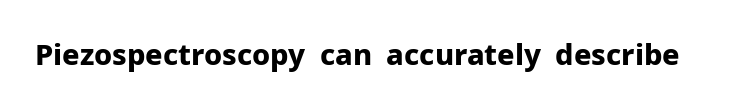
The image shows 29 px bold sans-serif type, upright; set normal letter spacing, not underlined; low stroke contrast and a medium x-height.
